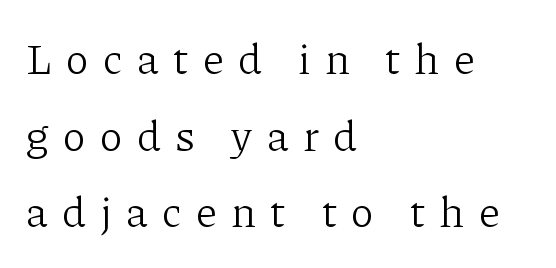
{"serif": "yes", "italic": "no", "bold": "no", "weight": "light", "width": "normal", "stroke_contrast": "low", "x_height": "medium", "monospaced": "no", "underline": "no", "align": "left", "line_spacing_ratio": 1.78, "letter_spacing": "wide", "letter_spacing_em": 0.34, "glyph_px": 43}
